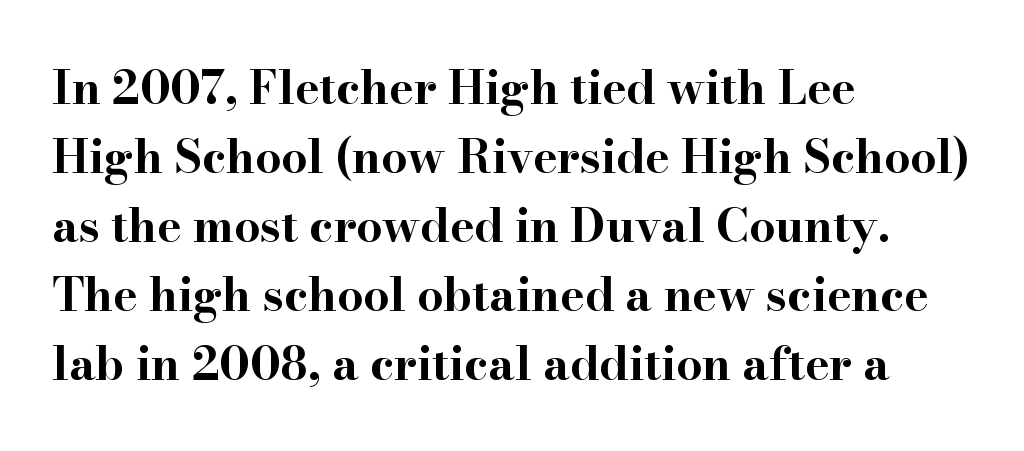
The image shows 46 px bold, wide serif type, upright; set left-aligned, normal line spacing (1.5x), normal letter spacing, not underlined; high stroke contrast and a small x-height.
